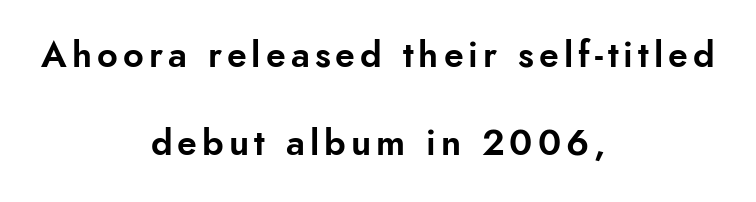
Style check: upright. To sum up the face: it is a sans, with no serifs. You could not count columns in this text — the font is proportionally spaced. Just letters on the line, the space beneath them empty. The passage shown stacks its lines with a broad gap. The rag falls on both sides of this text block equally.
